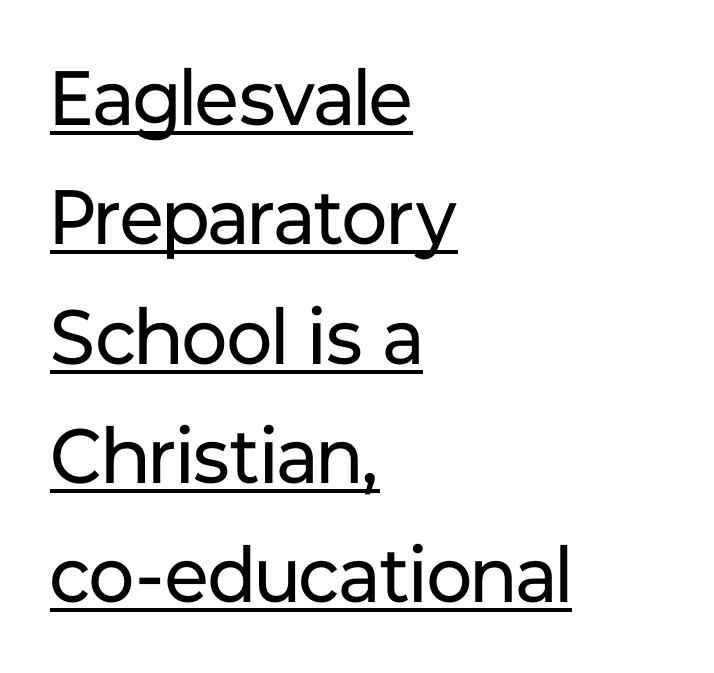
Q: Is the text bold? A: No.
Q: Is the text italic (slanted)? A: No, it is upright.
Q: Is the typeface a serif or a sans-serif typeface? A: Sans-serif.
Q: Is the text underlined? A: Yes.
Q: How is the paragraph aligned? A: Left-aligned.
Q: Is the spacing between letters normal or unusually wide? A: Normal.
Q: Is the spacing between lines tight, normal or loose? A: Normal.
Q: Width (condensed, normal, or wide)? A: Normal.
Q: Stroke contrast? A: Low.
Q: x-height? A: Medium.
Q: Monospaced? A: No.
